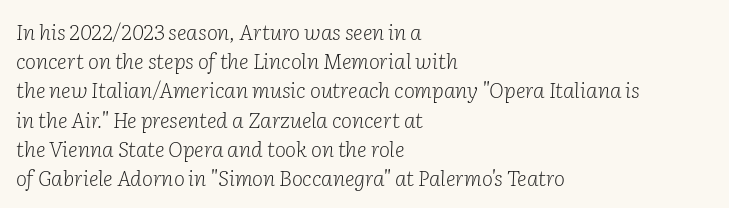
The image shows 21 px text type, italic (leaning right); set left-aligned, normal line spacing (1.39x), normal letter spacing, not underlined.
